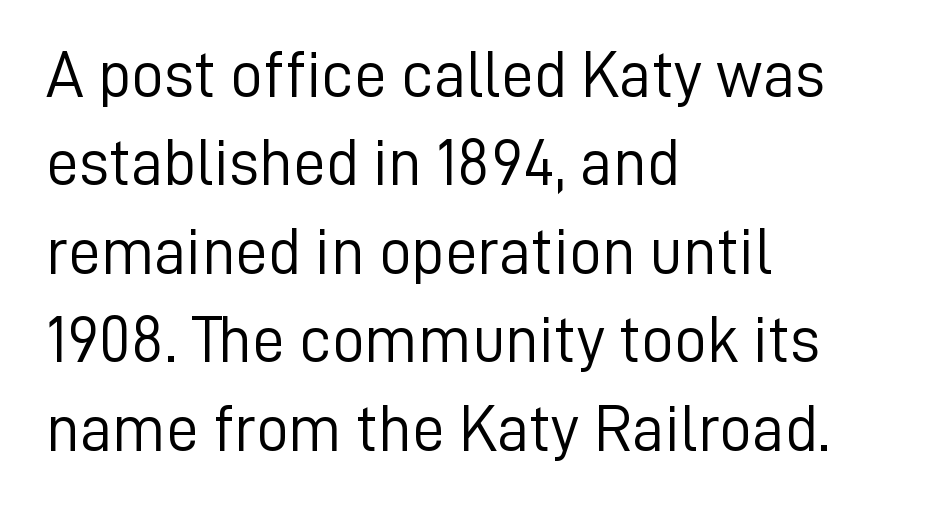
{"serif": "no", "italic": "no", "bold": "no", "weight": "light", "width": "normal", "stroke_contrast": "low", "x_height": "medium", "monospaced": "no", "underline": "no", "align": "left", "line_spacing": "normal", "line_spacing_ratio": 1.36, "letter_spacing": "normal", "letter_spacing_em": 0.0, "glyph_px": 65}
